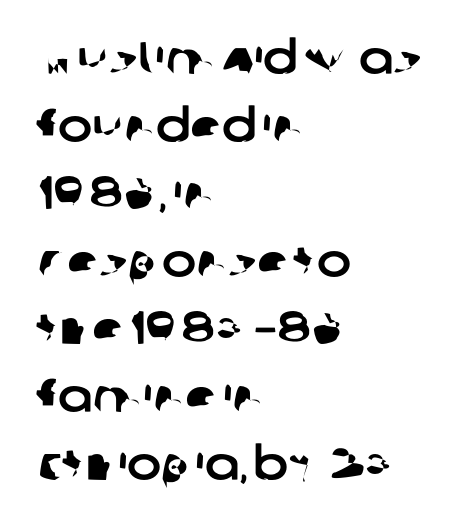
These lines are rendered in a variable-pitch font. The specimen omits any rule beneath the text block's lines. This rendering uses left alignment, leaving the right contour irregular. The horizontal fit of the characters is conventional and even. This sample uses a sans-serif face. The block of text has a typical density, with ordinary space between rows.
